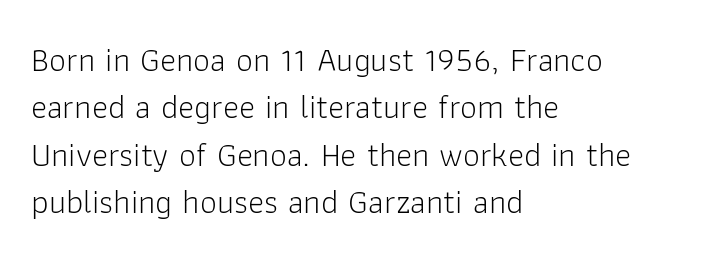
{"serif": "no", "italic": "no", "bold": "no", "weight": "light", "width": "normal", "stroke_contrast": "low", "x_height": "medium", "monospaced": "no", "underline": "no", "align": "left", "line_spacing": "normal", "line_spacing_ratio": 1.39, "letter_spacing": "normal", "letter_spacing_em": 0.0, "glyph_px": 34}
